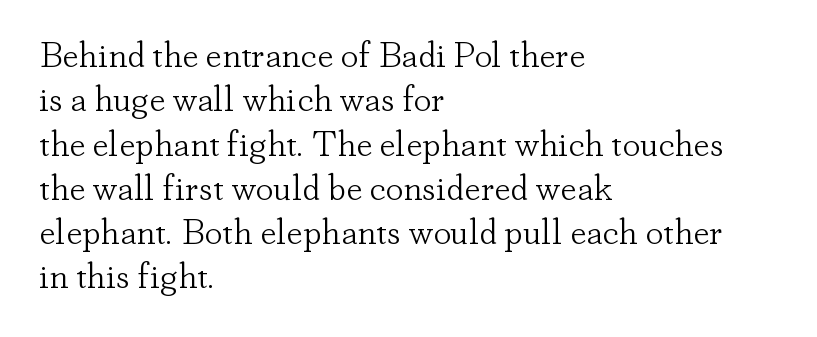
The image shows 36 px light serif type, upright; set left-aligned, line spacing 1.23x, normal letter spacing, not underlined; low stroke contrast and a small x-height.
